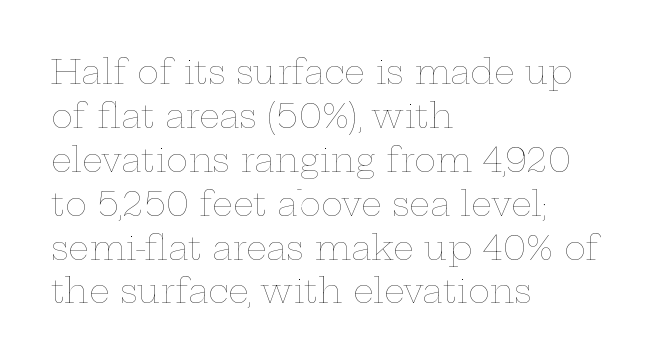
The image shows 33 px thin, wide type, upright; set left-aligned, normal line spacing (1.33x), normal letter spacing, not underlined; low stroke contrast and a medium x-height.
